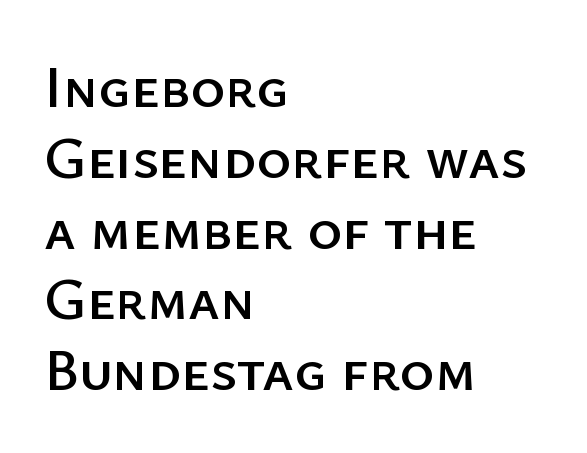
Q: Is the text italic (slanted)? A: No, it is upright.
Q: Is the typeface a serif or a sans-serif typeface? A: Sans-serif.
Q: Is the text underlined? A: No.
Q: How is the paragraph aligned? A: Left-aligned.
Q: Is the spacing between letters normal or unusually wide? A: Normal.
Q: Width (condensed, normal, or wide)? A: Normal.
Q: Stroke contrast? A: Low.
Q: x-height? A: Medium.
Q: Monospaced? A: No.
